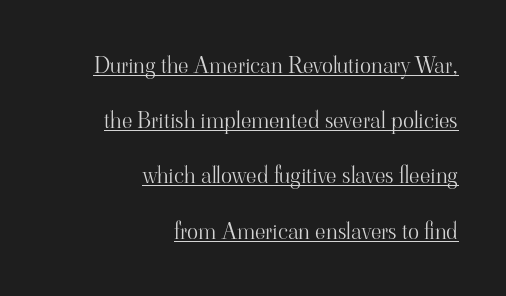
The rag falls on the left side of this text block. The axis of the letterforms is exactly vertical. Glyph-to-glyph distance matches everyday printed text. Reading down the column, the eye jumps a long way to each next line.
